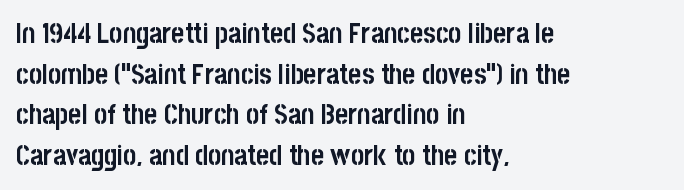
Q: Is the text bold? A: Yes.
Q: Is the text italic (slanted)? A: No, it is upright.
Q: Is the typeface a serif or a sans-serif typeface? A: Sans-serif.
Q: Is the text underlined? A: No.
Q: How is the paragraph aligned? A: Left-aligned.
Q: Is the spacing between letters normal or unusually wide? A: Normal.
Q: Is the spacing between lines tight, normal or loose? A: Normal.
Q: Width (condensed, normal, or wide)? A: Condensed.
Q: Stroke contrast? A: Low.
Q: x-height? A: Large.
Q: Monospaced? A: No.
